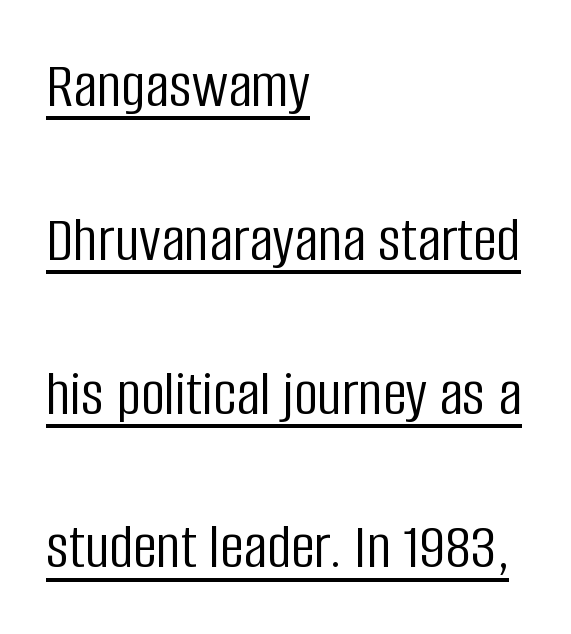
Designer's note — italics off, roman on. Bold? No — there's no thickening of the strokes. Beneath each row of characters lies a ruled line. Caption: standard tracking, unaltered. Vertically, the passage feels expansive, rows floating well apart.
